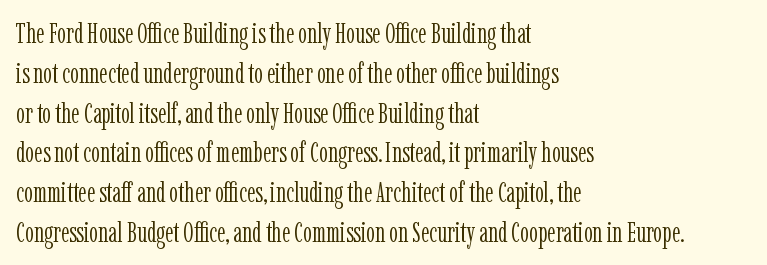
Q: Is the text bold? A: No.
Q: Is the text italic (slanted)? A: No, it is upright.
Q: Is the typeface a serif or a sans-serif typeface? A: Serif.
Q: Is the text underlined? A: No.
Q: How is the paragraph aligned? A: Left-aligned.
Q: Is the spacing between letters normal or unusually wide? A: Normal.
Q: Is the spacing between lines tight, normal or loose? A: Normal.
Q: Width (condensed, normal, or wide)? A: Condensed.
Q: Stroke contrast? A: Low.
Q: x-height? A: Medium.
Q: Monospaced? A: No.
